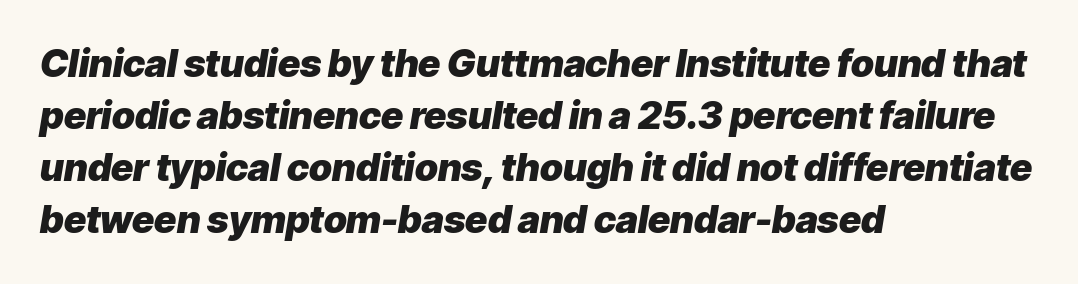
The image shows 38 px heavy type, italic (leaning right); set left-aligned, normal line spacing (1.37x), normal letter spacing, not underlined; low stroke contrast and a medium x-height.
